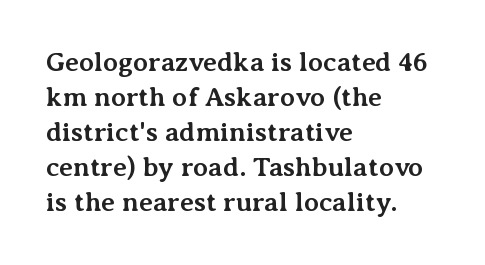
Is there much room between lines? A standard amount, neither cramped nor airy. Emphasis by weight is at full strength: bold. Each word holds together tightly as a unit, with standard inter-letter gaps. Rule under the text: the space is simply empty. Style check: upright. Does the copy run flush right? No — it runs flush left.
